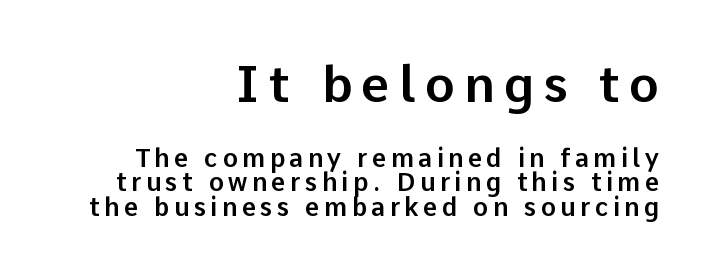
{"serif": "no", "italic": "no", "width": "normal", "stroke_contrast": "low", "x_height": "medium", "monospaced": "no", "underline": "no", "align": "right", "line_spacing": "tight", "line_spacing_ratio": 0.98, "larger_block": "first", "size_ratio": 2.0, "glyph_px": 50}
